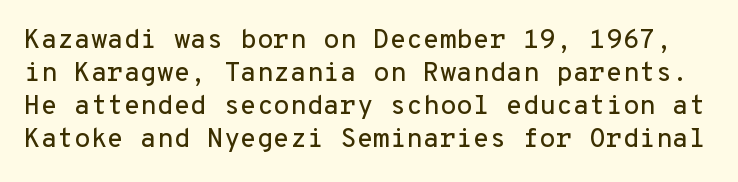
Q: Is the text italic (slanted)? A: No, it is upright.
Q: Is the text underlined? A: No.
Q: Is the spacing between letters normal or unusually wide? A: Normal.
